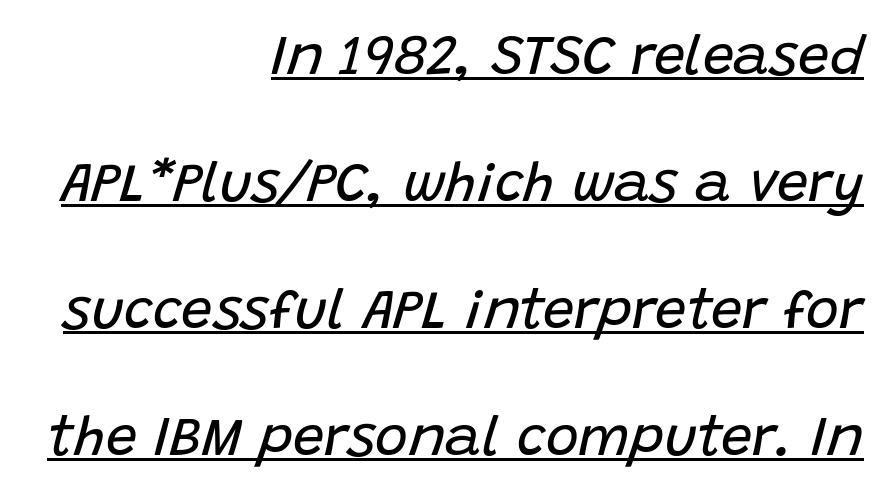
{"italic": "yes", "lean": "right", "slant_degrees": 15, "bold": "no", "weight": "regular", "width": "normal", "stroke_contrast": "low", "x_height": "large", "monospaced": "no", "underline": "yes", "align": "right", "line_spacing": "loose", "line_spacing_ratio": 2.27, "letter_spacing": "normal", "letter_spacing_em": 0.0, "glyph_px": 56}
